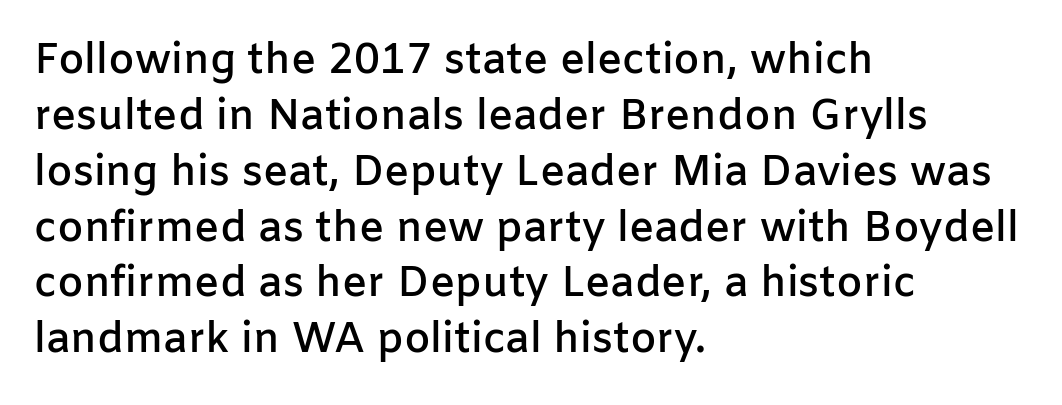
The image shows 42 px semibold sans-serif type, upright; set left-aligned, normal line spacing (1.33x), normal letter spacing, not underlined; low stroke contrast and a medium x-height.
